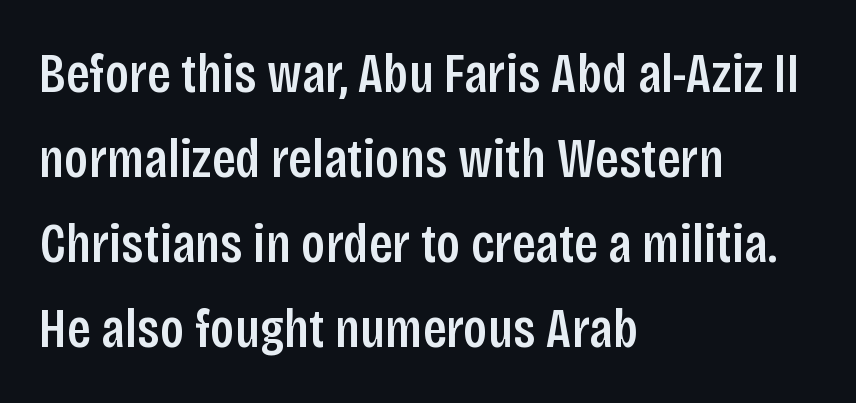
How would I describe the line gaps? Plain and ordinary. Serif or sans? Sans — the stroke terminals are bare. Visually the block forms a straight wall on the left and a jagged coastline on the right. Look at the stroke-to-counter ratio: somewhat heavy, a semibold. Rule under the text: the space is simply empty. The lettering holds an erect, upright posture throughout.
